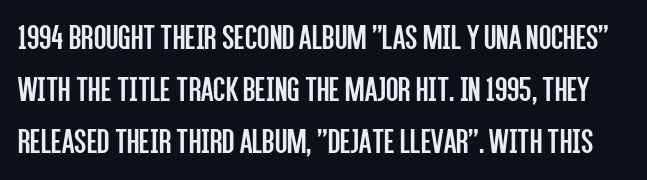
The image shows 36 px regular-weight, condensed sans-serif type, upright; set normal line spacing (1.45x), normal letter spacing, not underlined; low stroke contrast and a large x-height.
